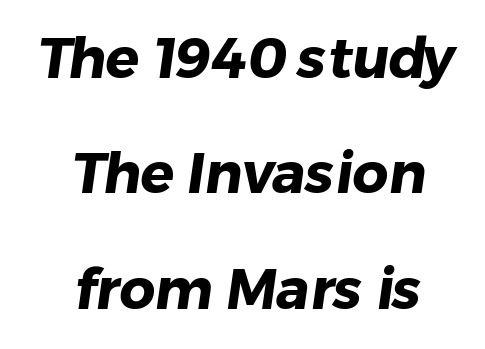
Q: Is the text bold? A: Yes.
Q: Is the typeface a serif or a sans-serif typeface? A: Sans-serif.
Q: Is the text underlined? A: No.
Q: How is the paragraph aligned? A: Centered.
Q: Is the spacing between letters normal or unusually wide? A: Normal.
Q: Is the spacing between lines tight, normal or loose? A: Loose.
Q: Width (condensed, normal, or wide)? A: Normal.
Q: Stroke contrast? A: Low.
Q: x-height? A: Medium.
Q: Monospaced? A: No.
